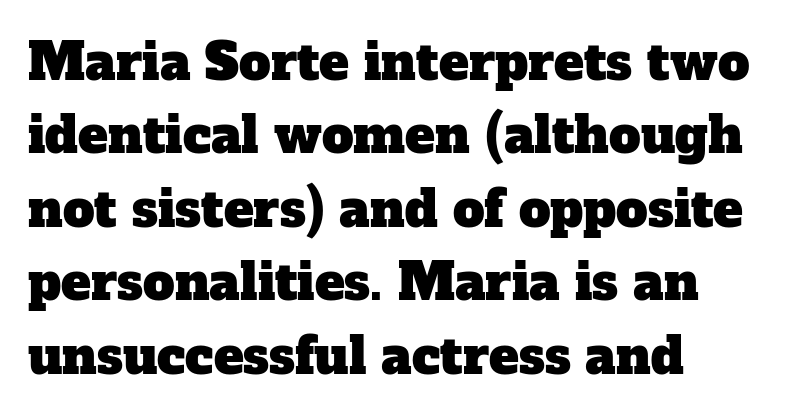
{"serif": "yes", "width": "normal", "stroke_contrast": "low", "x_height": "medium", "monospaced": "no", "underline": "no", "align": "left", "line_spacing": "normal", "line_spacing_ratio": 1.47, "letter_spacing": "normal", "letter_spacing_em": 0.0, "glyph_px": 50}
